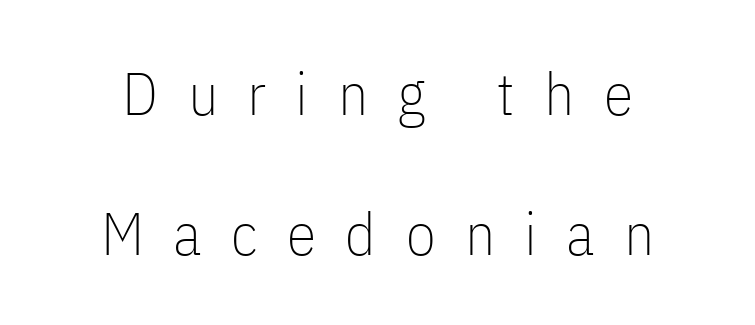
{"serif": "no", "italic": "no", "bold": "no", "weight": "thin", "width": "condensed", "stroke_contrast": "low", "x_height": "medium", "monospaced": "no", "underline": "no", "line_spacing": "loose", "line_spacing_ratio": 2.33, "letter_spacing": "wide", "letter_spacing_em": 0.49, "glyph_px": 60}
